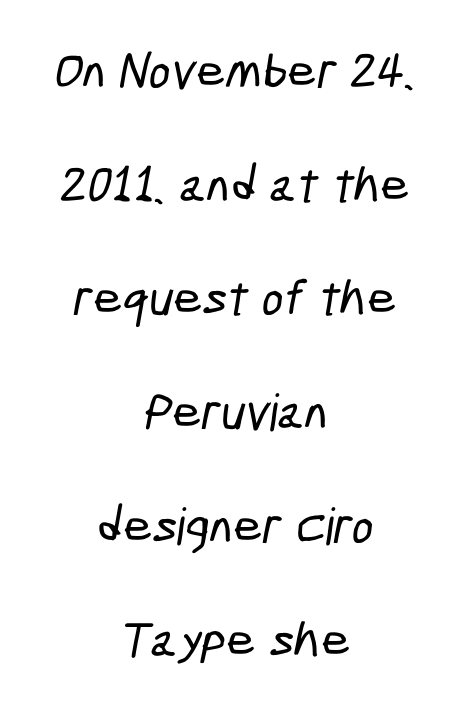
The image shows 51 px condensed sans-serif type; set centered, loose line spacing (2.23x), normal letter spacing, not underlined; low stroke contrast and a medium x-height.
